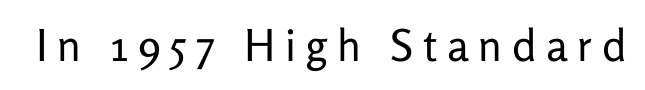
This is not heavy type; no bold has been used. Words appear elongated and porous because spacing is wide. Designer's note — italics off, roman on. A typesetter would call this proportional, since set widths differ per character. You can tell from the bare stems that sans-serif type was used. Check the space under the baseline: it is left empty.
